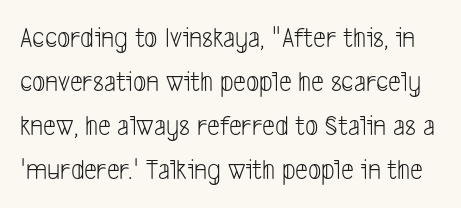
Nobody drew a line under any word here. The weight tops out at a normal text grade. Does the type have serifs? No, each stem ends abruptly. The letters sit at their default tracking, neither squeezed nor spread. Baseline-to-baseline distance is the conventional proportion of letter height. A typesetter would call this proportional, since set widths differ per character.
